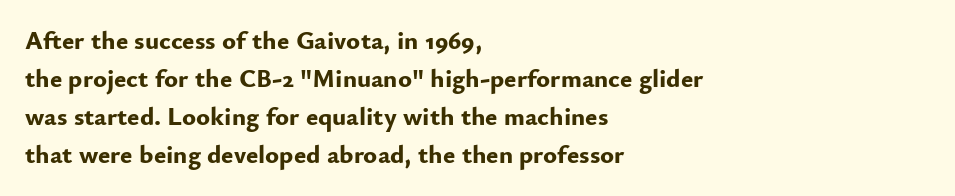
The image shows 26 px bold type, upright; set left-aligned, normal line spacing (1.46x), normal letter spacing, not underlined.
